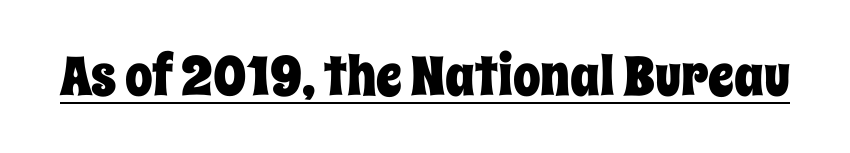
{"italic": "no", "width": "condensed", "stroke_contrast": "low", "x_height": "large", "monospaced": "no", "underline": "yes", "letter_spacing": "normal", "letter_spacing_em": 0.0, "glyph_px": 55}
